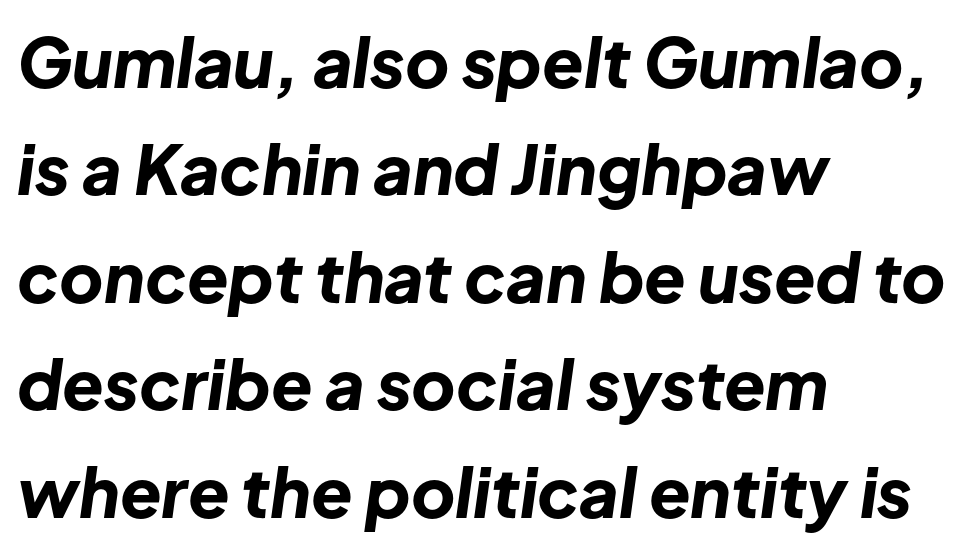
{"italic": "yes", "lean": "right", "slant_degrees": 8, "bold": "yes", "weight": "bold", "width": "normal", "stroke_contrast": "low", "x_height": "medium", "monospaced": "no", "underline": "no", "align": "left", "line_spacing": "normal", "line_spacing_ratio": 1.58, "letter_spacing": "normal", "letter_spacing_em": 0.0, "glyph_px": 68}
